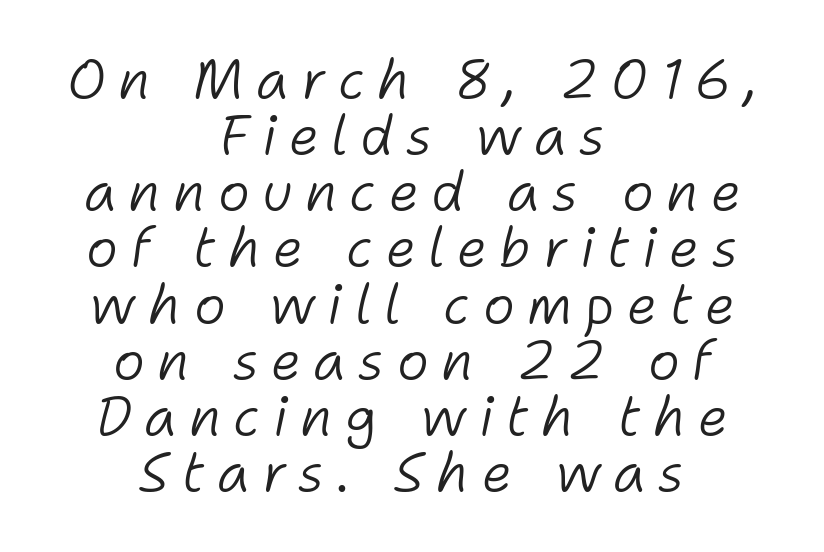
{"italic": "yes", "lean": "right", "slant_degrees": 11, "bold": "no", "weight": "light", "width": "normal", "stroke_contrast": "low", "x_height": "medium", "monospaced": "no", "underline": "no", "align": "center", "line_spacing": "tight", "line_spacing_ratio": 1.04, "letter_spacing": "wide", "letter_spacing_em": 0.23, "glyph_px": 54}
